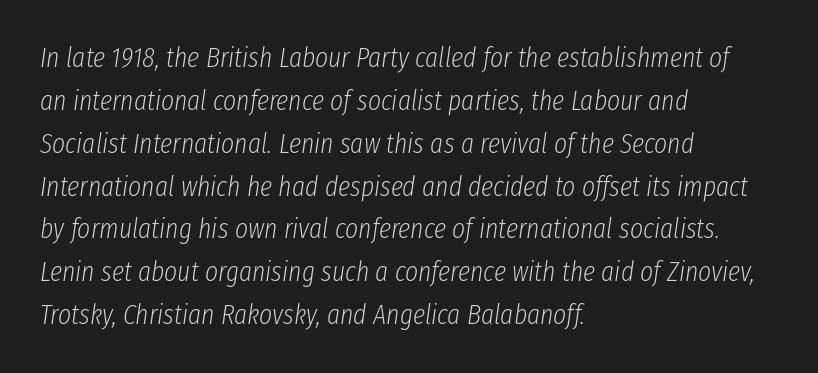
The image shows 28 px light, condensed type, italic (leaning right); set left-aligned, normal line spacing (1.53x), normal letter spacing, not underlined; low stroke contrast and a medium x-height.
